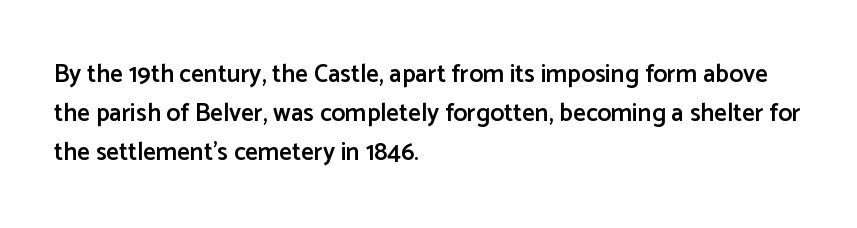
Nope, not italic — everything's standing straight. Semibold letterforms, between regular and bold. A typesetter would call this leading conventional body-copy spacing. Any mark beneath the type? The region is blank. The rendering anchors every line to the left-hand side. Letter spacing: default.
